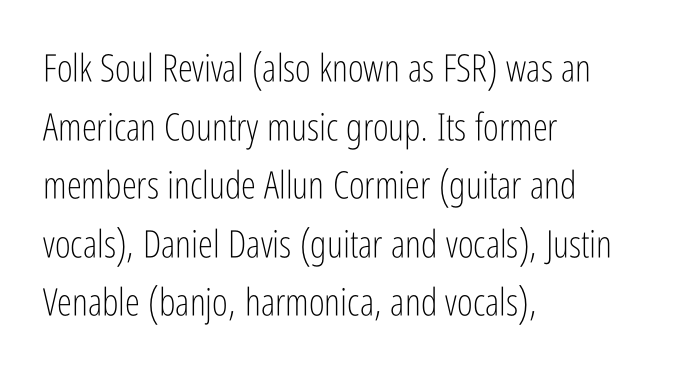
Short note: letters normally spaced. The passage shown is typed in a proportional face where columns would drift. You can tell it's not italic because the verticals are truly vertical. These glyphs show unthickened strokes, regular width or finer. Layout note: lines flush left.
